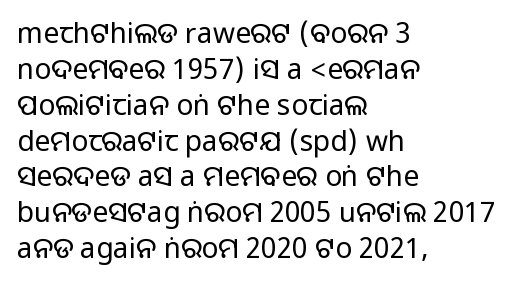
These lines sit exactly where default settings would place them. Examine the stroke ends and you'll find no serifs. The passage shown is typed in a proportional face where columns would drift. The rendering anchors every line to the left-hand side.
